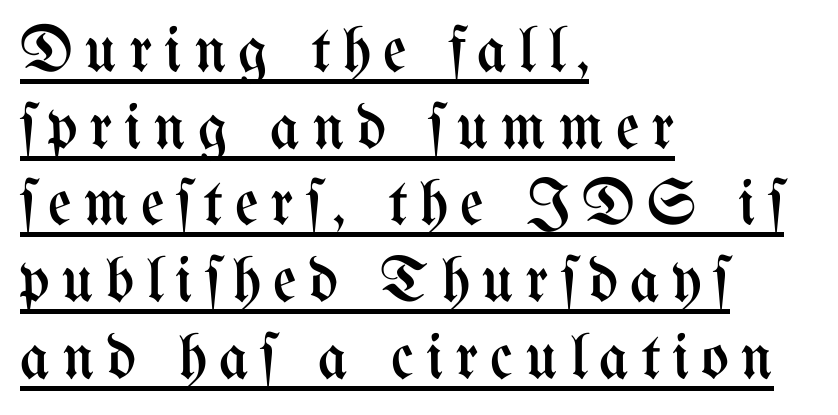
{"italic": "no", "bold": "no", "weight": "regular", "width": "condensed", "stroke_contrast": "medium", "x_height": "medium", "monospaced": "no", "underline": "yes", "align": "left", "line_spacing_ratio": 1.18, "glyph_px": 65}
